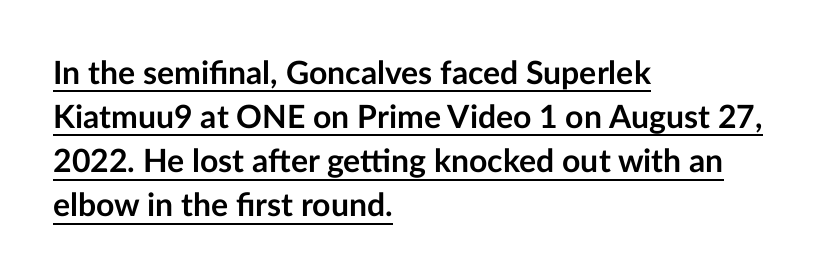
Q: Is the text bold? A: Yes.
Q: Is the text italic (slanted)? A: No, it is upright.
Q: Is the typeface a serif or a sans-serif typeface? A: Sans-serif.
Q: Is the text underlined? A: Yes.
Q: How is the paragraph aligned? A: Left-aligned.
Q: Is the spacing between letters normal or unusually wide? A: Normal.
Q: Is the spacing between lines tight, normal or loose? A: Normal.
Q: Width (condensed, normal, or wide)? A: Normal.
Q: Stroke contrast? A: Low.
Q: x-height? A: Medium.
Q: Monospaced? A: No.
